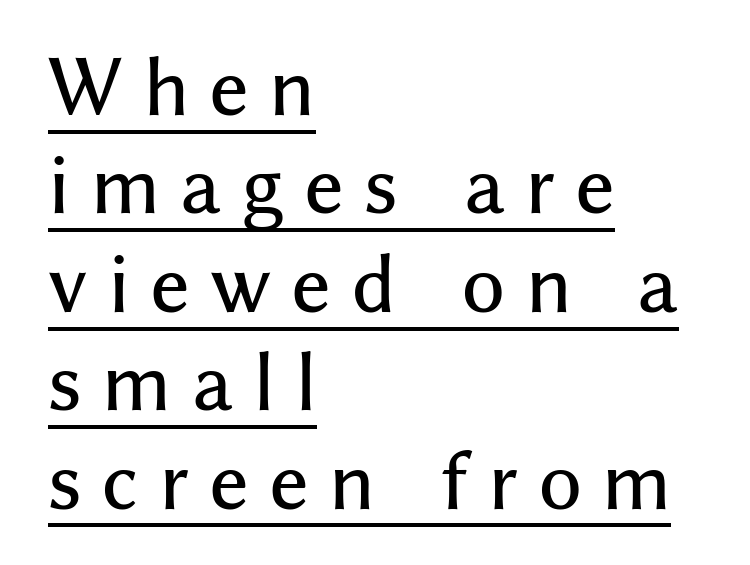
The image shows 74 px sans-serif type, upright; set left-aligned, normal line spacing (1.33x), unusually wide letter spacing (+0.28 em), underlined; medium stroke contrast and a medium x-height.
